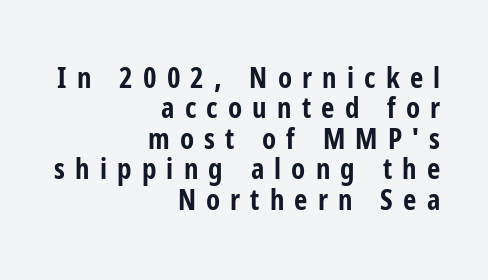
The image shows 29 px bold, condensed sans-serif type, upright; set right-aligned, tight line spacing (1.05x), unusually wide letter spacing (+0.35 em), not underlined; low stroke contrast and a medium x-height.
